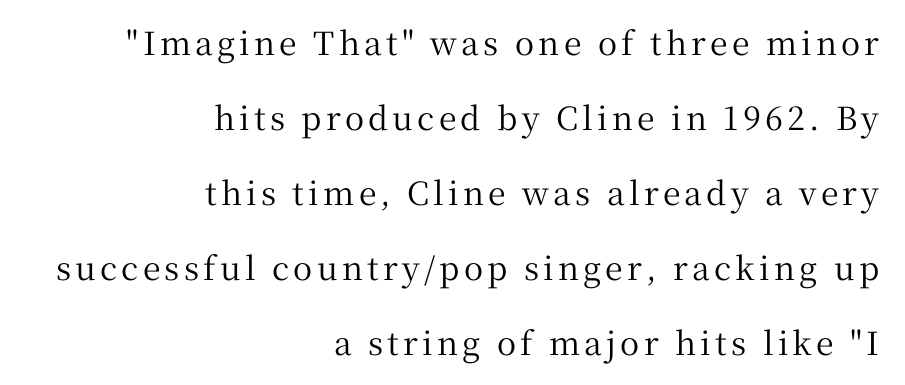
A clean baseline with only descenders dipping below it. Leading is clearly above the norm, producing a sparse column. Which margin do the lines hug? The right one — the left edge is uneven. Does the lettering tilt? It doesn't — this is upright.
